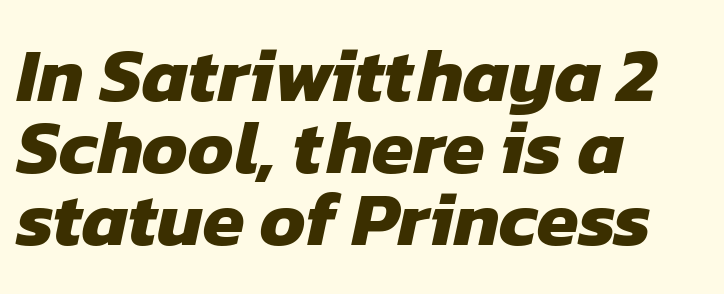
Q: Is the text bold? A: Yes.
Q: Is the typeface a serif or a sans-serif typeface? A: Sans-serif.
Q: Is the text underlined? A: No.
Q: How is the paragraph aligned? A: Left-aligned.
Q: Is the spacing between letters normal or unusually wide? A: Normal.
Q: Is the spacing between lines tight, normal or loose? A: Tight.
Q: Width (condensed, normal, or wide)? A: Normal.
Q: Stroke contrast? A: Low.
Q: x-height? A: Medium.
Q: Monospaced? A: No.
